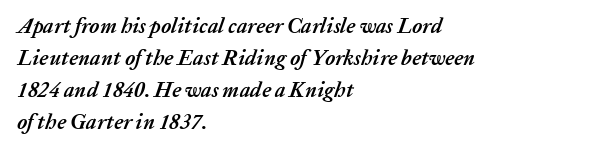
{"italic": "yes", "lean": "right", "slant_degrees": 20, "bold": "yes", "underline": "no", "align": "left", "line_spacing": "normal", "line_spacing_ratio": 1.53, "letter_spacing": "normal", "letter_spacing_em": 0.0, "glyph_px": 21}
